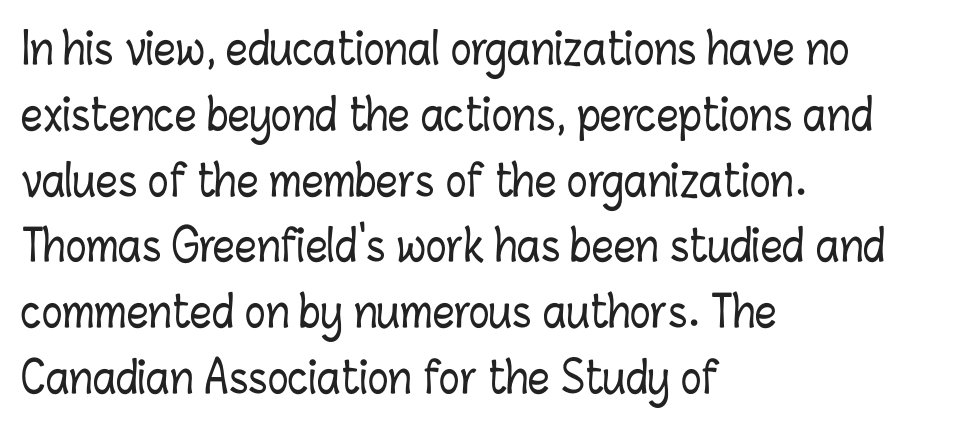
The image shows 43 px condensed type, upright; set left-aligned, normal line spacing (1.53x), normal letter spacing, not underlined; low stroke contrast and a medium x-height.
